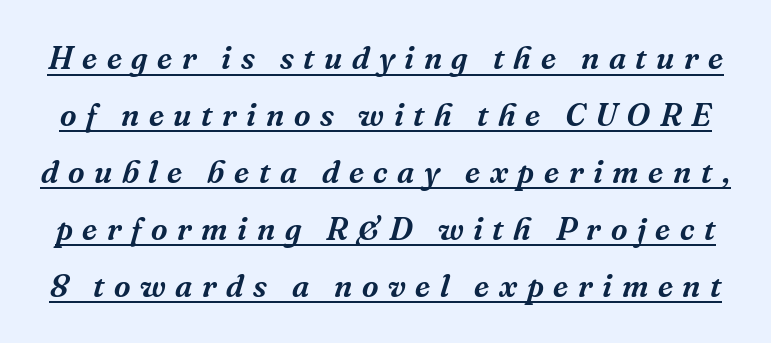
When letters slant like this, we call the style italic. The lettering is marked with a stroke running underneath it. The passage shown has open, widely tracked lettering throughout. This rendering employs a face with finishing strokes, i.e., a serif. The face used here is proportionally spaced, like ordinary book or web type.
